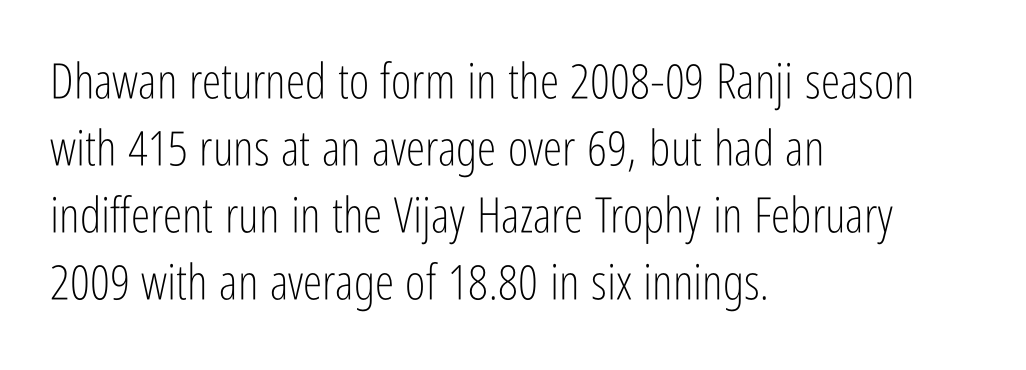
{"serif": "no", "italic": "no", "bold": "no", "weight": "light", "width": "condensed", "stroke_contrast": "low", "x_height": "medium", "monospaced": "no", "underline": "no", "align": "left", "line_spacing": "normal", "line_spacing_ratio": 1.37, "letter_spacing": "normal", "letter_spacing_em": 0.0, "glyph_px": 49}
